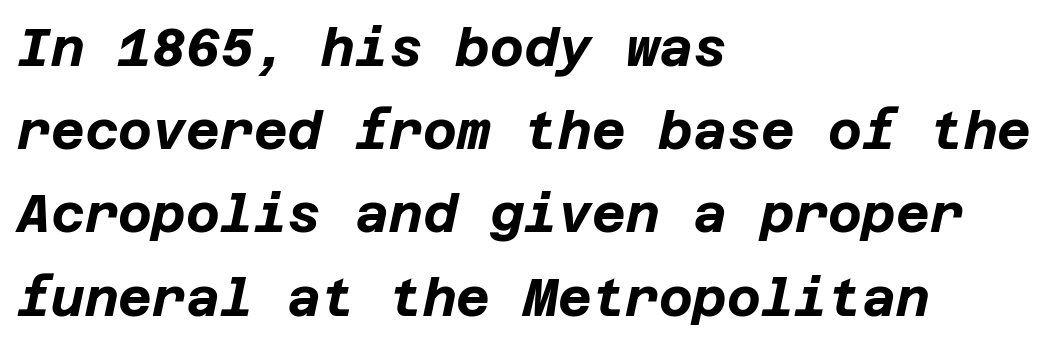
{"italic": "yes", "lean": "right", "slant_degrees": 12, "bold": "yes", "weight": "bold", "width": "normal", "stroke_contrast": "low", "x_height": "large", "underline": "no", "align": "left", "line_spacing": "normal", "line_spacing_ratio": 1.6, "letter_spacing": "normal", "letter_spacing_em": 0.0, "glyph_px": 52}
